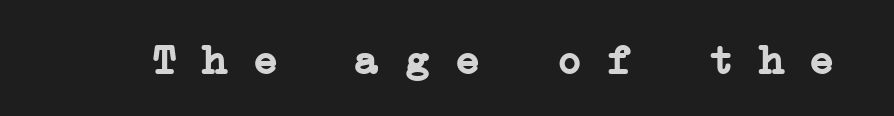
{"serif": "yes", "bold": "yes", "weight": "semibold", "width": "wide", "stroke_contrast": "low", "x_height": "medium", "monospaced": "yes", "underline": "no", "letter_spacing": "normal", "letter_spacing_em": 0.0, "glyph_px": 42}
